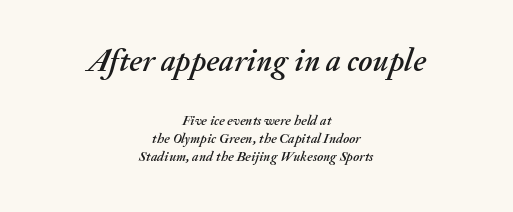
Q: Is the text italic (slanted)? A: Yes, it leans right by about 20 degrees.
Q: Is the text underlined? A: No.
Q: How is the paragraph aligned? A: Centered.
Q: Is the spacing between letters normal or unusually wide? A: Normal.
Q: Is the spacing between lines tight, normal or loose? A: Normal.
Q: Which block of text is set in a larger size, the first (top) or the second (bottom)? A: The first (top) one.
Q: Width (condensed, normal, or wide)? A: Normal.
Q: Stroke contrast? A: Medium.
Q: x-height? A: Small.
Q: Monospaced? A: No.
